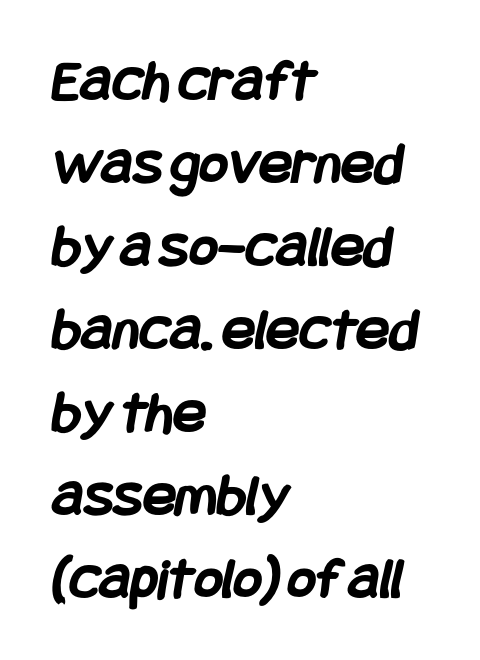
{"serif": "no", "bold": "yes", "weight": "semibold", "width": "condensed", "stroke_contrast": "low", "x_height": "large", "underline": "no", "align": "left", "line_spacing": "normal", "line_spacing_ratio": 1.36, "letter_spacing": "normal", "letter_spacing_em": 0.0, "glyph_px": 61}
